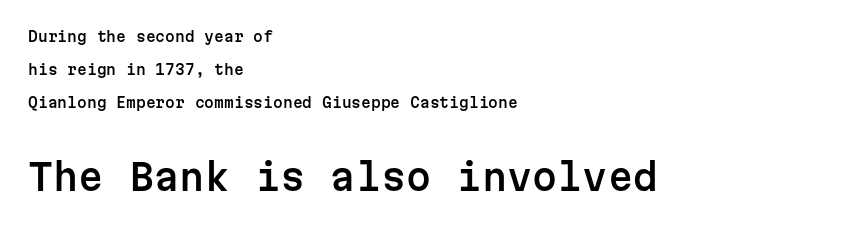
Line starts are locked; line ends wander. Here the second block reads like a headline and the first like body copy. Italic: no, the glyphs are upright roman. Short note: letters normally spaced.
